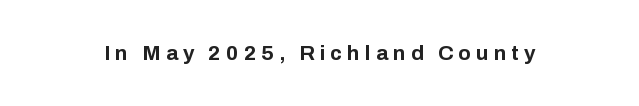
The tracking jumps out immediately: characters are airy and widely separated. Notice how thick the strokes are: this is what a full bold looks like. The foot of each line stays bare and open. Style check: upright.
